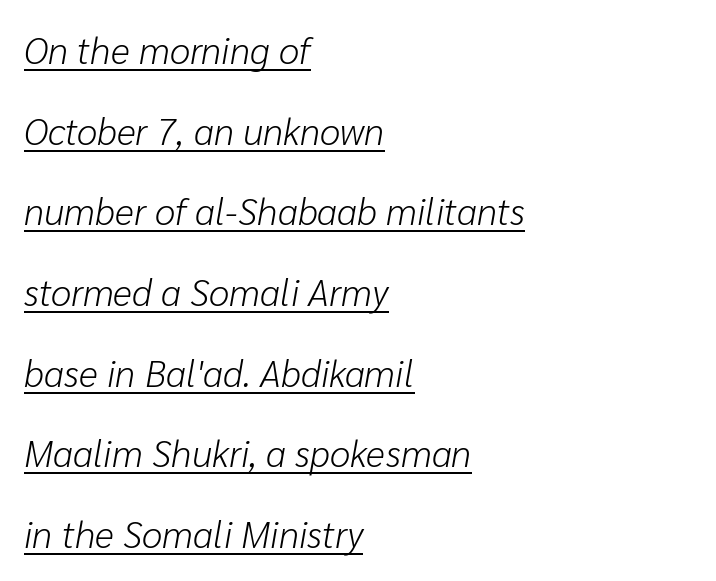
{"italic": "yes", "lean": "right", "slant_degrees": 10, "bold": "no", "weight": "light", "width": "normal", "stroke_contrast": "low", "x_height": "medium", "monospaced": "no", "underline": "yes", "align": "left", "line_spacing": "loose", "line_spacing_ratio": 2.18, "letter_spacing": "normal", "letter_spacing_em": 0.0, "glyph_px": 37}
